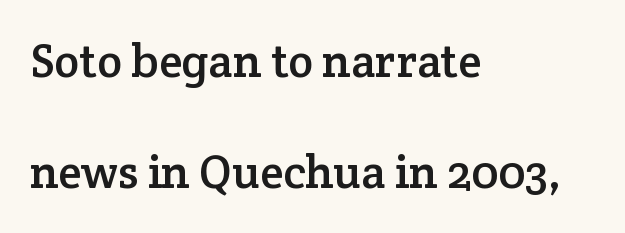
{"serif": "yes", "italic": "no", "width": "normal", "stroke_contrast": "low", "x_height": "medium", "monospaced": "no", "underline": "no", "align": "left", "line_spacing": "loose", "line_spacing_ratio": 2.37, "letter_spacing": "normal", "letter_spacing_em": 0.0, "glyph_px": 47}
